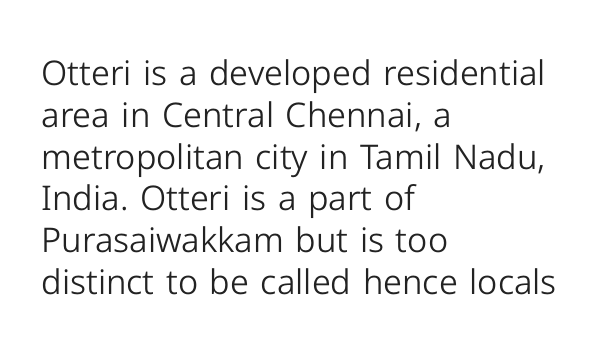
Q: Is the text bold? A: No.
Q: Is the text italic (slanted)? A: No, it is upright.
Q: Is the typeface a serif or a sans-serif typeface? A: Sans-serif.
Q: Is the text underlined? A: No.
Q: How is the paragraph aligned? A: Left-aligned.
Q: Is the spacing between letters normal or unusually wide? A: Normal.
Q: Width (condensed, normal, or wide)? A: Normal.
Q: Stroke contrast? A: Low.
Q: x-height? A: Medium.
Q: Monospaced? A: No.
